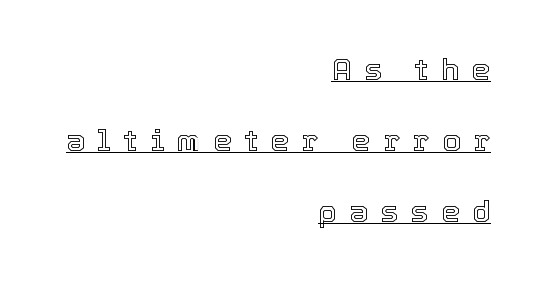
The image shows 30 px text type, upright; set right-aligned, loose line spacing (2.36x), unusually wide letter spacing (+0.41 em), underlined; a medium x-height.
